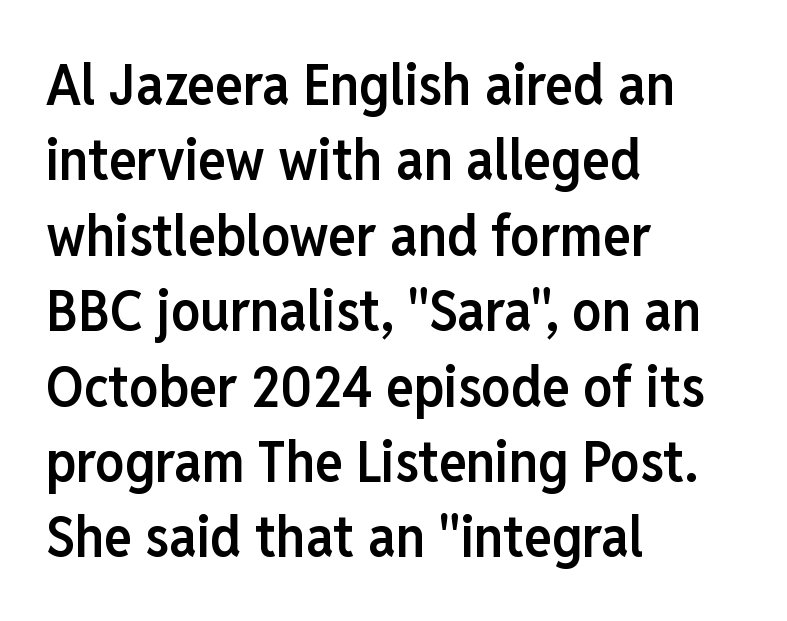
The image shows 58 px semibold, condensed sans-serif type, upright; set left-aligned, normal line spacing (1.3x), normal letter spacing, not underlined; low stroke contrast and a medium x-height.
